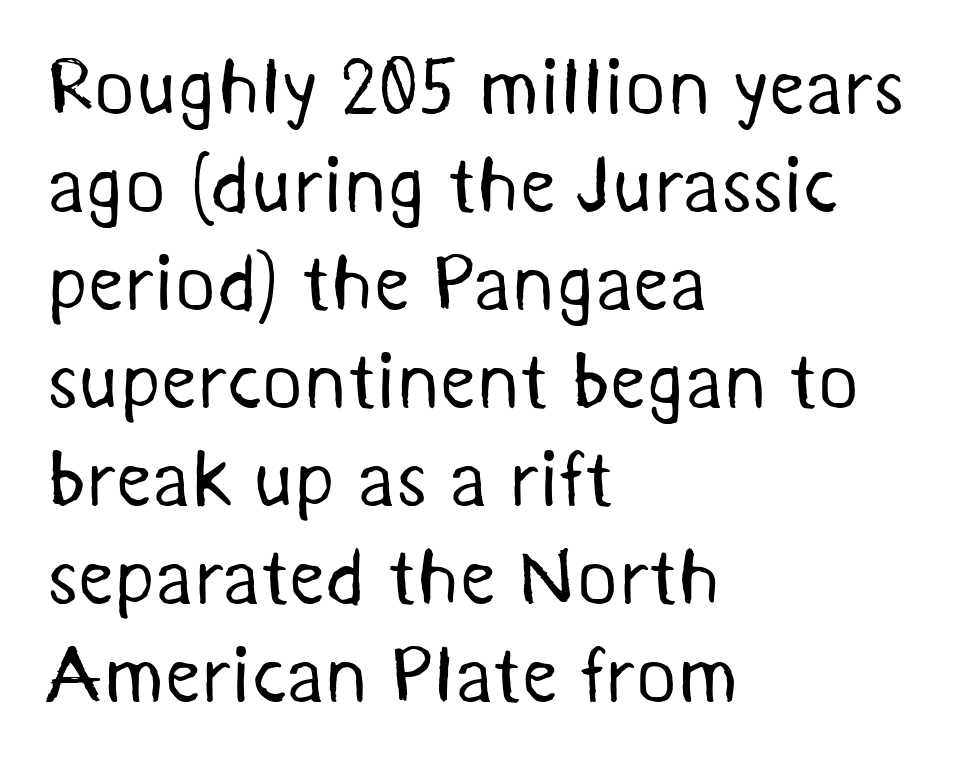
What stands out about the letter spacing? Nothing — it is the standard amount. The face used here is proportionally spaced, like ordinary book or web type. You can tell from the bare stems that sans-serif type was used. The lines are quadded left.
